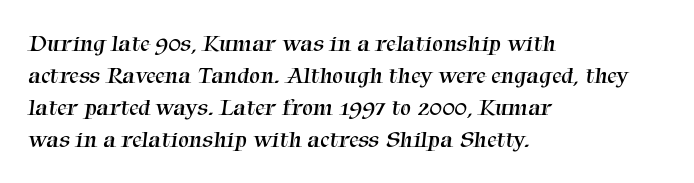
Q: Is the text bold? A: No.
Q: Is the text underlined? A: No.
Q: How is the paragraph aligned? A: Left-aligned.
Q: Is the spacing between letters normal or unusually wide? A: Normal.
Q: Is the spacing between lines tight, normal or loose? A: Normal.
